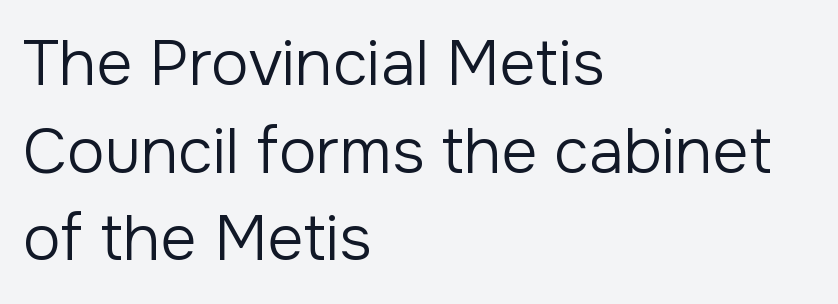
Q: Is the text bold? A: No.
Q: Is the text italic (slanted)? A: No, it is upright.
Q: Is the typeface a serif or a sans-serif typeface? A: Sans-serif.
Q: Is the text underlined? A: No.
Q: How is the paragraph aligned? A: Left-aligned.
Q: Is the spacing between letters normal or unusually wide? A: Normal.
Q: Is the spacing between lines tight, normal or loose? A: Normal.
Q: Width (condensed, normal, or wide)? A: Normal.
Q: Stroke contrast? A: Low.
Q: x-height? A: Medium.
Q: Monospaced? A: No.
